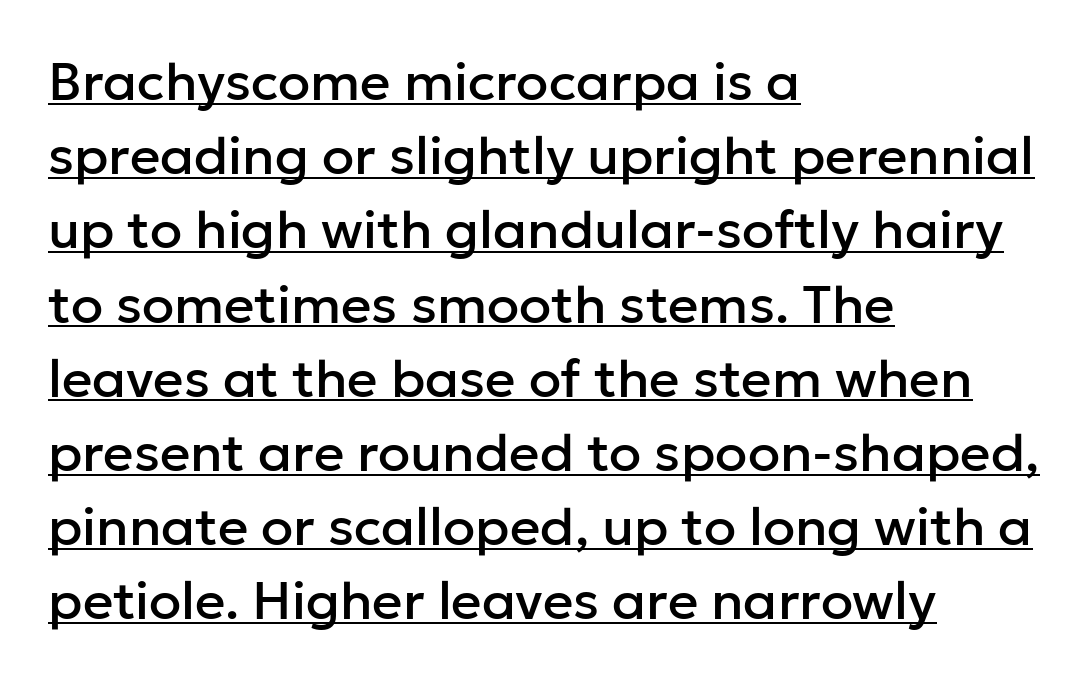
Character widths vary here, with narrow letters taking less room than wide ones. Is the block centered? No — it sits flush against the left margin. The space between consecutive lines is moderate. In terms of posture, this sample is upright. The specimen includes a rule beneath the text block's lines. Between one letter and the next there's only the usual sliver of space.
